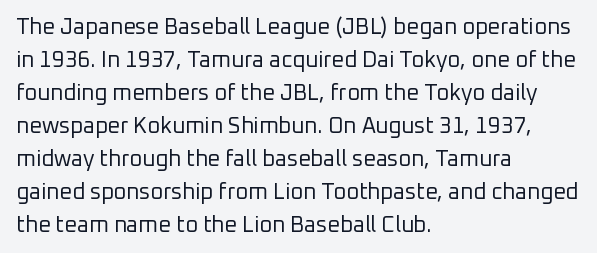
The image shows 22 px text type, upright; set left-aligned, normal line spacing (1.5x), normal letter spacing, not underlined.
